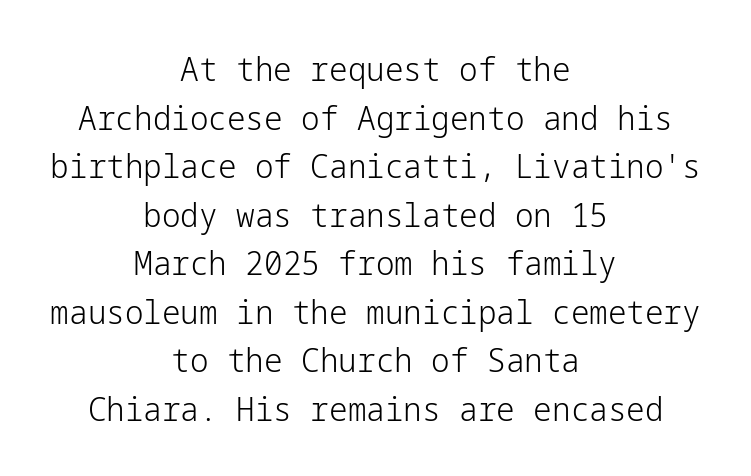
The image shows 33 px light sans-serif type, upright; set centered, normal line spacing (1.47x), normal letter spacing, not underlined; low stroke contrast and a medium x-height.
